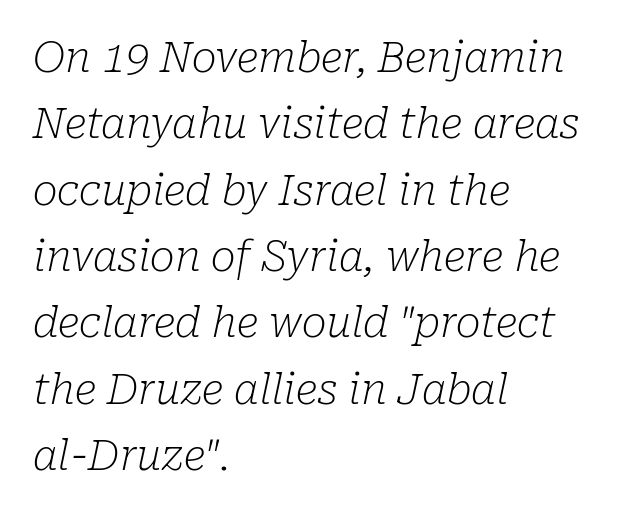
Q: Is the text bold? A: No.
Q: Is the text italic (slanted)? A: Yes, it leans right by about 10 degrees.
Q: Is the typeface a serif or a sans-serif typeface? A: Serif.
Q: Is the text underlined? A: No.
Q: How is the paragraph aligned? A: Left-aligned.
Q: Is the spacing between letters normal or unusually wide? A: Normal.
Q: Is the spacing between lines tight, normal or loose? A: Normal.
Q: Width (condensed, normal, or wide)? A: Normal.
Q: Stroke contrast? A: Low.
Q: x-height? A: Medium.
Q: Monospaced? A: No.
